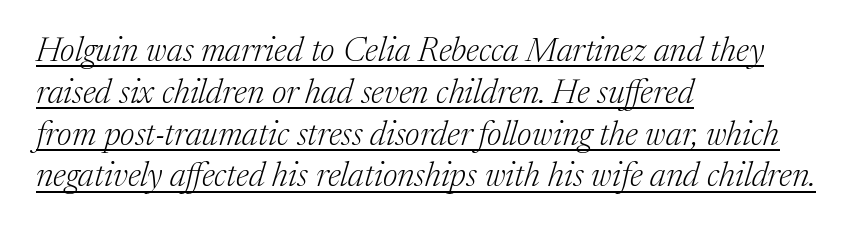
Q: Is the text bold? A: No.
Q: Is the text italic (slanted)? A: Yes, it leans right by about 17 degrees.
Q: Is the typeface a serif or a sans-serif typeface? A: Serif.
Q: Is the text underlined? A: Yes.
Q: How is the paragraph aligned? A: Left-aligned.
Q: Is the spacing between letters normal or unusually wide? A: Normal.
Q: Width (condensed, normal, or wide)? A: Normal.
Q: Stroke contrast? A: Medium.
Q: x-height? A: Medium.
Q: Monospaced? A: No.
